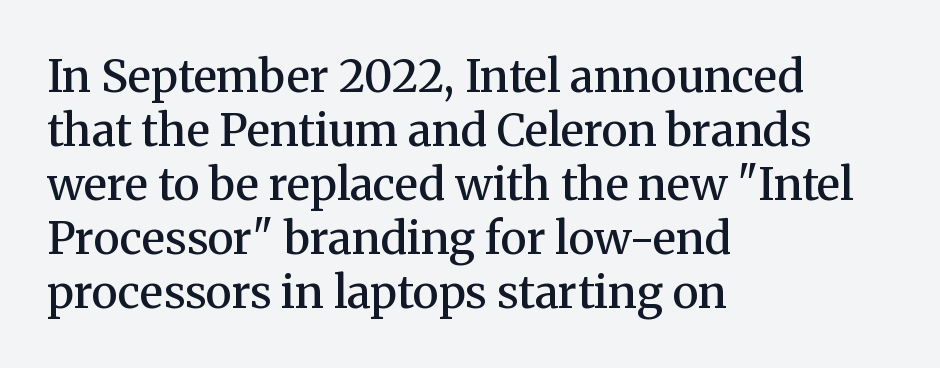
Q: Is the text bold? A: Semi-bold.
Q: Is the text italic (slanted)? A: No, it is upright.
Q: Is the typeface a serif or a sans-serif typeface? A: Serif.
Q: Is the text underlined? A: No.
Q: How is the paragraph aligned? A: Left-aligned.
Q: Is the spacing between letters normal or unusually wide? A: Normal.
Q: Width (condensed, normal, or wide)? A: Normal.
Q: Stroke contrast? A: Medium.
Q: x-height? A: Medium.
Q: Monospaced? A: No.
